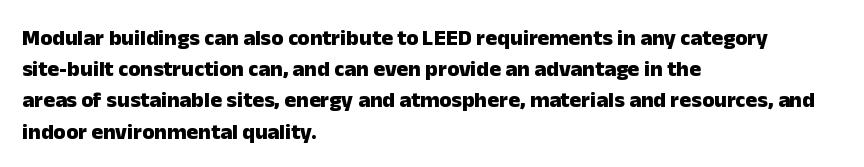
{"italic": "no", "bold": "yes", "underline": "no", "align": "left", "line_spacing": "normal", "line_spacing_ratio": 1.42, "letter_spacing": "normal", "letter_spacing_em": 0.0, "glyph_px": 22}
